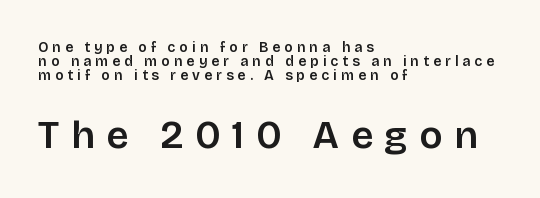
The image shows 39 px sans-serif type, upright; set left-aligned, tight line spacing (1.0x), unusually wide letter spacing (+0.29 em), not underlined; the second (bottom) block is 2.79x larger; low stroke contrast and a large x-height.
